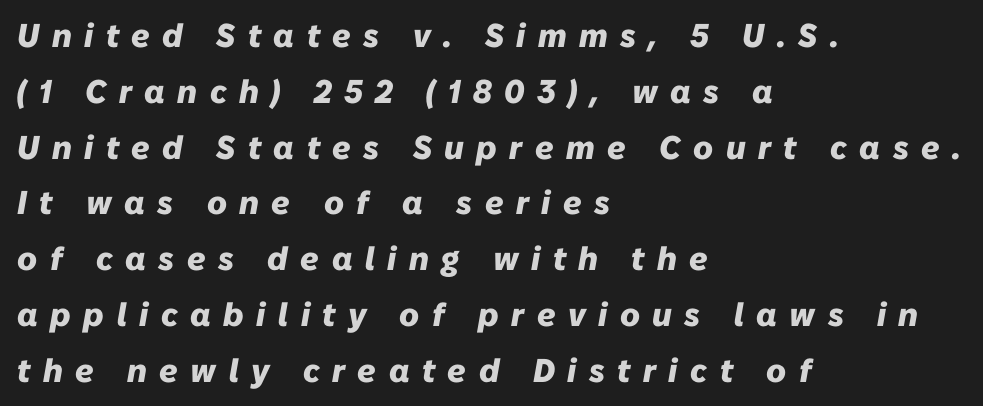
{"italic": "yes", "lean": "right", "slant_degrees": 10, "bold": "yes", "weight": "heavy", "width": "normal", "stroke_contrast": "low", "x_height": "medium", "monospaced": "no", "underline": "no", "align": "left", "line_spacing": "normal", "line_spacing_ratio": 1.69, "letter_spacing": "wide", "letter_spacing_em": 0.38, "glyph_px": 33}
